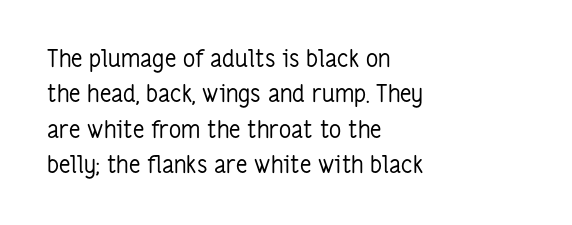
Tracking value appears to be zero — textbook default spacing. Posture: straight, roman, zero tilt. Leftover space on each line is placed entirely after the last word. This is not heavy type; no bold has been used.
